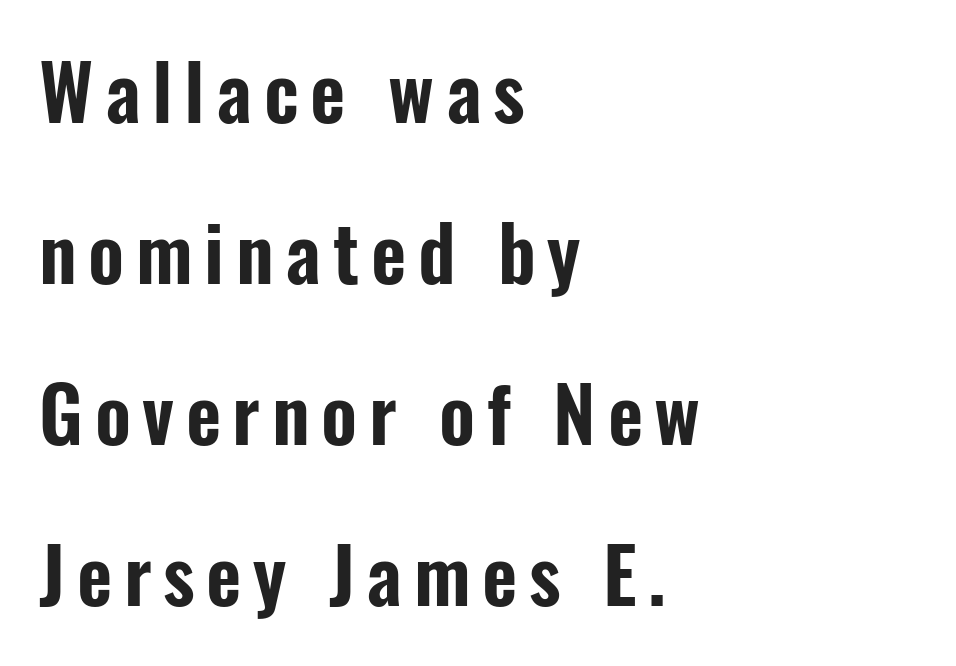
{"serif": "no", "italic": "no", "width": "condensed", "stroke_contrast": "low", "x_height": "medium", "monospaced": "no", "underline": "no", "align": "left", "line_spacing": "loose", "line_spacing_ratio": 2.09, "glyph_px": 77}
